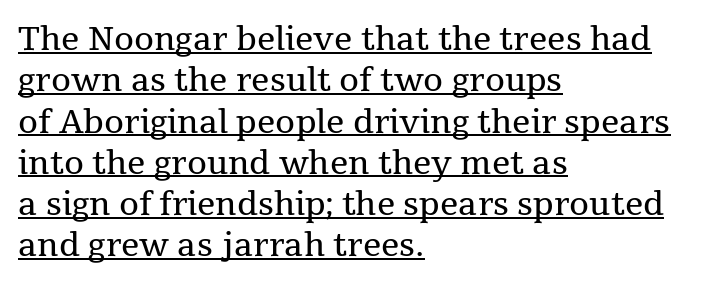
These glyphs show unthickened strokes, regular width or finer. Does a line run under the words? Yes, clearly. Alignment: flush left. Spacing verdict: proportional, widths tailored to each character.
